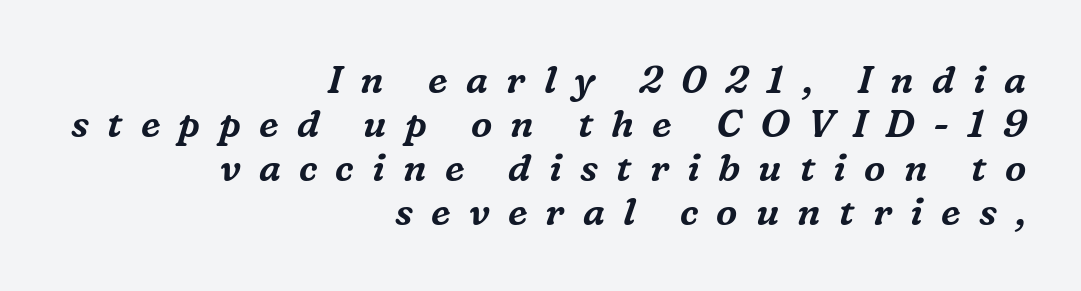
{"serif": "yes", "italic": "yes", "lean": "right", "slant_degrees": 16, "width": "normal", "stroke_contrast": "medium", "x_height": "medium", "monospaced": "no", "underline": "no", "align": "right", "line_spacing_ratio": 1.16, "letter_spacing": "wide", "letter_spacing_em": 0.48, "glyph_px": 38}
